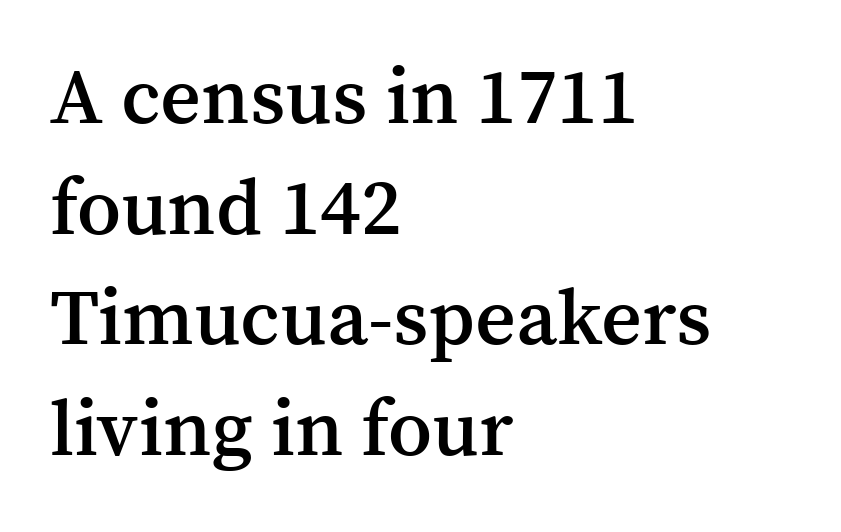
{"serif": "yes", "italic": "no", "bold": "semi", "weight": "semibold", "width": "normal", "stroke_contrast": "medium", "x_height": "medium", "monospaced": "no", "underline": "no", "align": "left", "line_spacing": "normal", "line_spacing_ratio": 1.4, "letter_spacing": "normal", "letter_spacing_em": 0.0, "glyph_px": 79}
